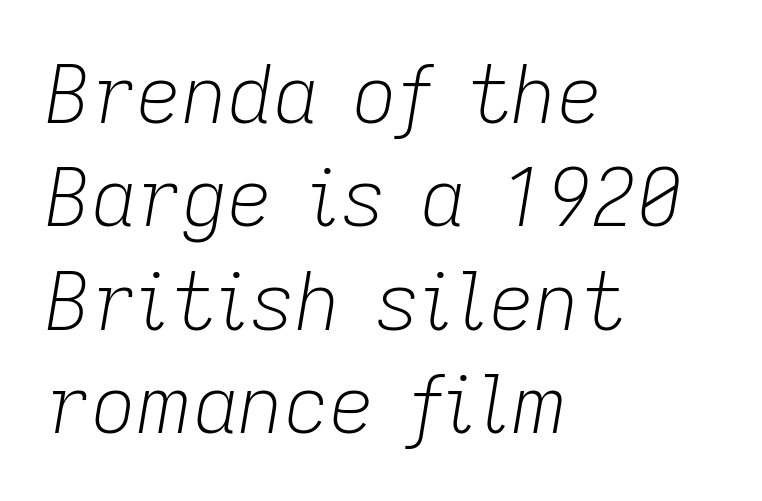
Q: Is the text bold? A: No.
Q: Is the text italic (slanted)? A: Yes, it leans right by about 9 degrees.
Q: Is the text underlined? A: No.
Q: How is the paragraph aligned? A: Left-aligned.
Q: Is the spacing between letters normal or unusually wide? A: Normal.
Q: Is the spacing between lines tight, normal or loose? A: Normal.
Q: Width (condensed, normal, or wide)? A: Normal.
Q: Stroke contrast? A: Low.
Q: x-height? A: Medium.
Q: Monospaced? A: No.
